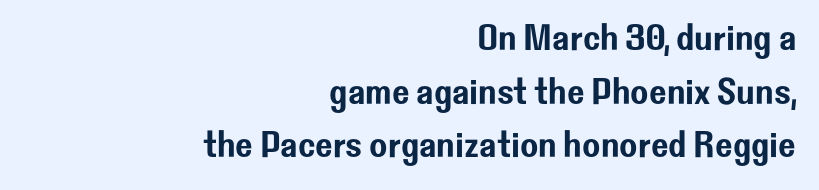
Look at the bottom of the vertical strokes: they stop flat, with no serifs. Spacing verdict: proportional, widths tailored to each character. A normal amount of white space separates one row of letters from the next. The rendering anchors every line to the right-hand side. Has an underline been added? It has not.
